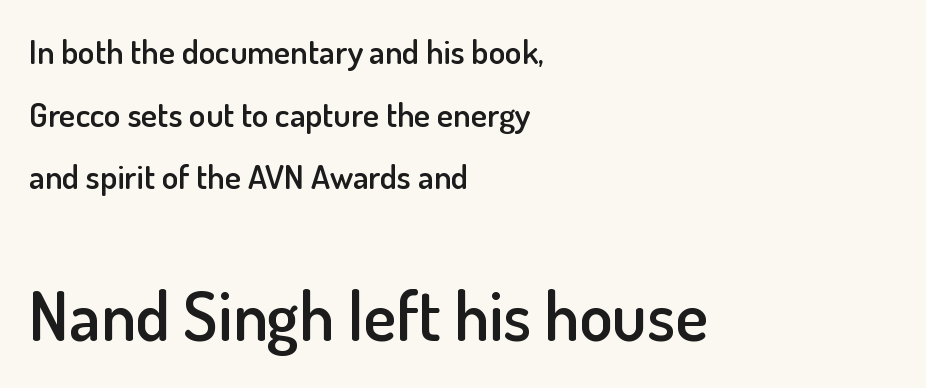
Q: Is the text bold? A: Semi-bold.
Q: Is the text italic (slanted)? A: No, it is upright.
Q: Is the typeface a serif or a sans-serif typeface? A: Sans-serif.
Q: Is the text underlined? A: No.
Q: How is the paragraph aligned? A: Left-aligned.
Q: Is the spacing between letters normal or unusually wide? A: Normal.
Q: Which block of text is set in a larger size, the first (top) or the second (bottom)? A: The second (bottom) one.
Q: Width (condensed, normal, or wide)? A: Normal.
Q: Stroke contrast? A: Low.
Q: x-height? A: Small.
Q: Monospaced? A: No.
